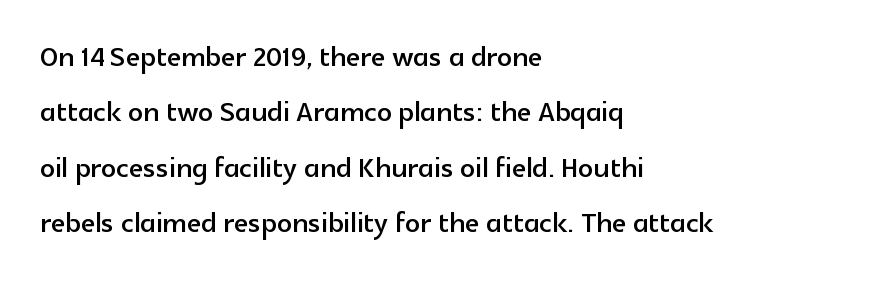
Q: Is the text italic (slanted)? A: No, it is upright.
Q: Is the typeface a serif or a sans-serif typeface? A: Sans-serif.
Q: Is the text underlined? A: No.
Q: How is the paragraph aligned? A: Left-aligned.
Q: Is the spacing between letters normal or unusually wide? A: Normal.
Q: Is the spacing between lines tight, normal or loose? A: Normal.
Q: Width (condensed, normal, or wide)? A: Normal.
Q: x-height? A: Medium.
Q: Monospaced? A: No.
